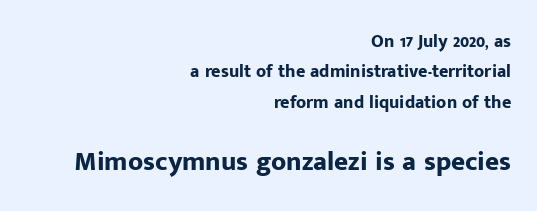
Q: Is the text bold? A: Yes.
Q: Is the text italic (slanted)? A: No, it is upright.
Q: Is the text underlined? A: No.
Q: How is the paragraph aligned? A: Right-aligned.
Q: Is the spacing between letters normal or unusually wide? A: Normal.
Q: Is the spacing between lines tight, normal or loose? A: Normal.
Q: Which block of text is set in a larger size, the first (top) or the second (bottom)? A: The second (bottom) one.
